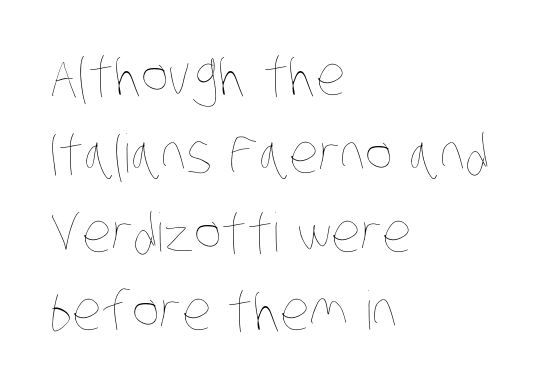
Q: Is the text bold? A: No.
Q: Is the text underlined? A: No.
Q: How is the paragraph aligned? A: Left-aligned.
Q: Is the spacing between letters normal or unusually wide? A: Normal.
Q: Is the spacing between lines tight, normal or loose? A: Normal.
Q: Width (condensed, normal, or wide)? A: Condensed.
Q: Stroke contrast? A: Low.
Q: x-height? A: Large.
Q: Monospaced? A: No.
